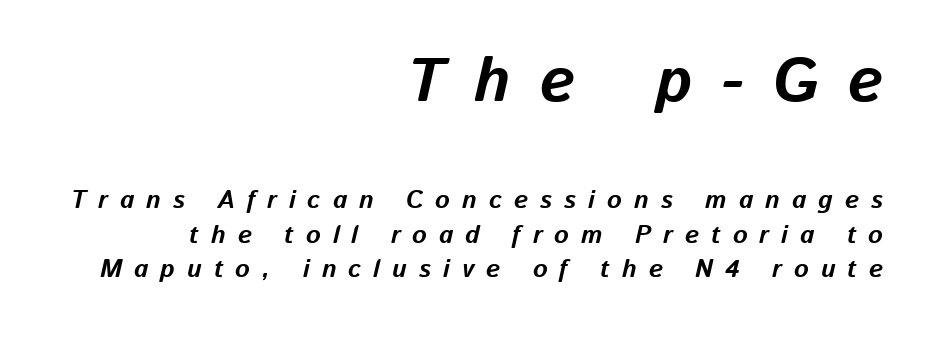
Q: Is the text bold? A: Yes.
Q: Is the text italic (slanted)? A: Yes, it leans right by about 13 degrees.
Q: Is the text underlined? A: No.
Q: How is the paragraph aligned? A: Right-aligned.
Q: Is the spacing between letters normal or unusually wide? A: Unusually wide.
Q: Is the spacing between lines tight, normal or loose? A: Normal.
Q: Which block of text is set in a larger size, the first (top) or the second (bottom)? A: The first (top) one.
Q: Width (condensed, normal, or wide)? A: Normal.
Q: Stroke contrast? A: Low.
Q: x-height? A: Medium.
Q: Monospaced? A: No.
